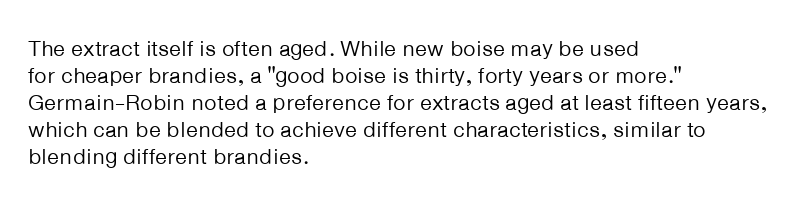
Q: Is the text bold? A: No.
Q: Is the text italic (slanted)? A: No, it is upright.
Q: Is the text underlined? A: No.
Q: How is the paragraph aligned? A: Left-aligned.
Q: Is the spacing between letters normal or unusually wide? A: Normal.
